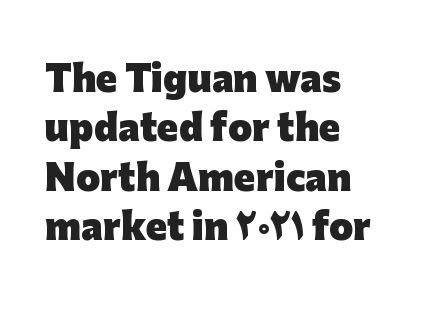
The image shows 35 px heavy sans-serif type, upright; set left-aligned, normal line spacing (1.41x), normal letter spacing, not underlined; low stroke contrast and a medium x-height.
